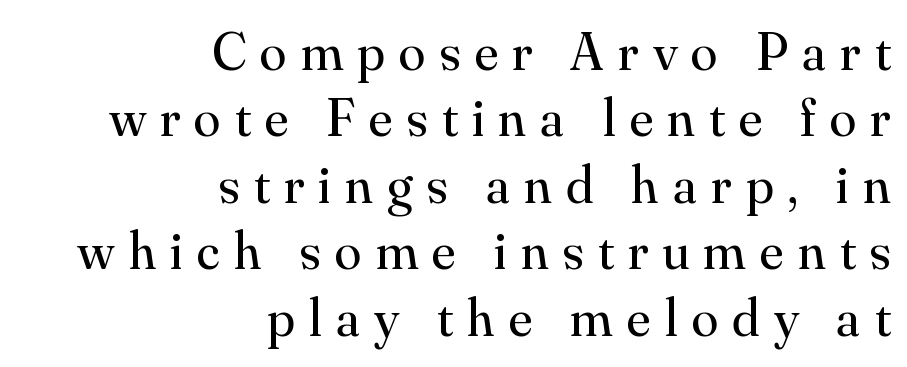
The lettering holds an erect, upright posture throughout. Glance below the letters and you will spot only blank space. The rendering anchors every line to the right-hand side. The tracking jumps out immediately: characters are airy and widely separated. Is this a fixed-width face? No — the glyphs have proportional, varying widths. The glyphs in this specimen are seriffed.
